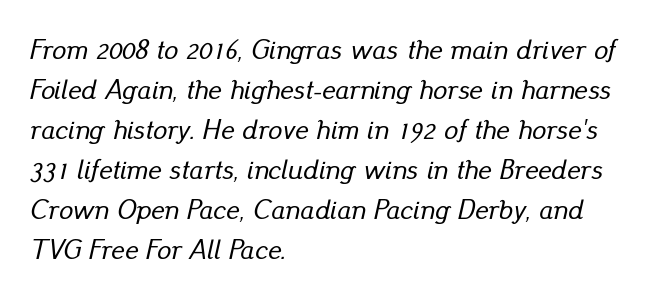
Words float on clear page, feet unadorned. The face used here is proportionally spaced, like ordinary book or web type. Emphasis-style slanted type is in use. The line texture is even and compact thanks to regular tracking. These lines sit exactly where default settings would place them.
